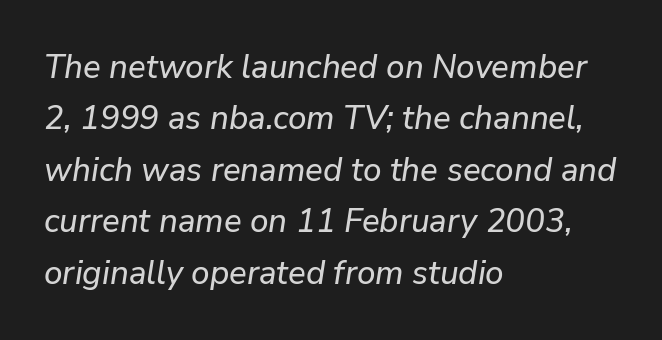
Normally led — the rows are evenly, conventionally spaced. Looks like regular typesetting: each glyph gets only the width it needs. In terms of posture, this sample is oblique. Observe the ordinary spacing: letters are neighbours, not strangers. The rendering anchors every line to the left-hand side.
